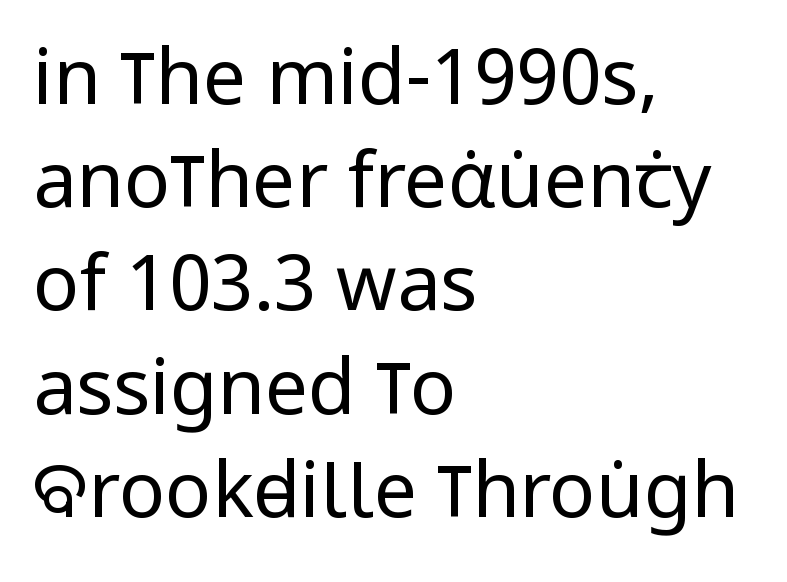
The image shows 77 px regular-weight, condensed sans-serif type, upright; set left-aligned, normal line spacing (1.34x), normal letter spacing, not underlined; low stroke contrast and a large x-height.
